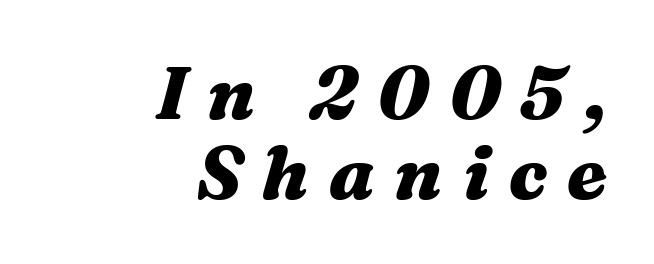
The image shows 74 px heavy, wide type, italic (leaning right); set right-aligned, tight line spacing (1.08x), unusually wide letter spacing (+0.27 em), not underlined; medium stroke contrast and a medium x-height.
